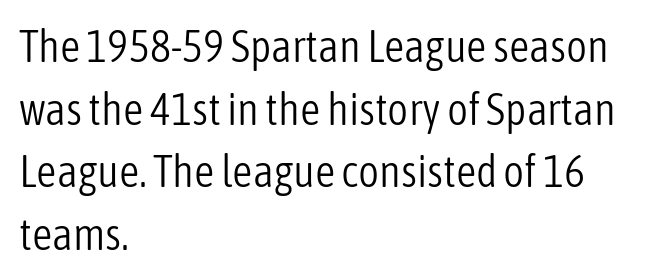
Q: Is the text bold? A: No.
Q: Is the text italic (slanted)? A: No, it is upright.
Q: Is the typeface a serif or a sans-serif typeface? A: Sans-serif.
Q: Is the text underlined? A: No.
Q: How is the paragraph aligned? A: Left-aligned.
Q: Is the spacing between letters normal or unusually wide? A: Normal.
Q: Is the spacing between lines tight, normal or loose? A: Normal.
Q: Width (condensed, normal, or wide)? A: Condensed.
Q: Stroke contrast? A: Low.
Q: x-height? A: Medium.
Q: Monospaced? A: No.
